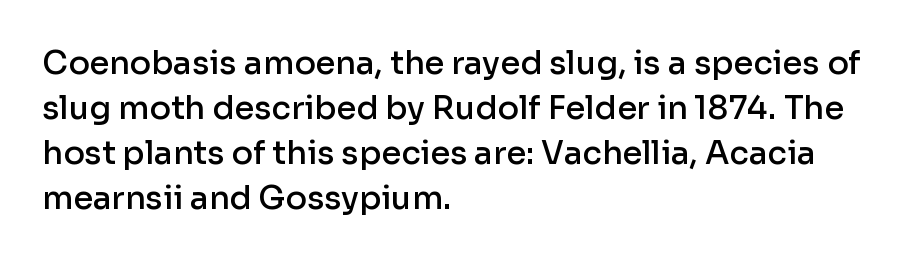
Q: Is the text bold? A: Semi-bold.
Q: Is the text italic (slanted)? A: No, it is upright.
Q: Is the typeface a serif or a sans-serif typeface? A: Sans-serif.
Q: Is the text underlined? A: No.
Q: How is the paragraph aligned? A: Left-aligned.
Q: Is the spacing between letters normal or unusually wide? A: Normal.
Q: Is the spacing between lines tight, normal or loose? A: Normal.
Q: Width (condensed, normal, or wide)? A: Normal.
Q: Stroke contrast? A: Low.
Q: x-height? A: Medium.
Q: Monospaced? A: No.
